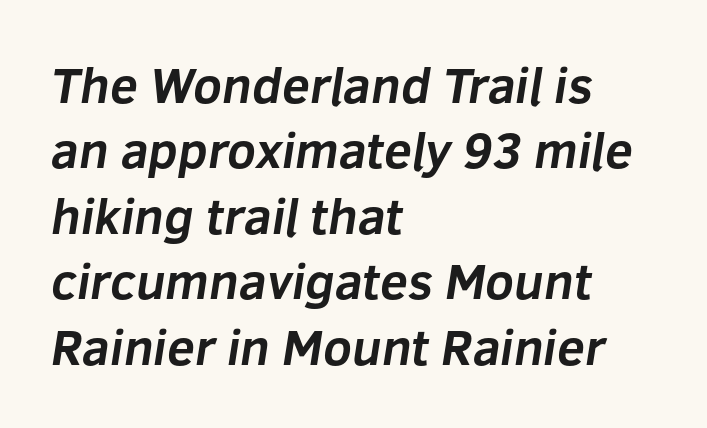
The image shows 50 px bold sans-serif type; set left-aligned, normal line spacing (1.31x), normal letter spacing, not underlined; low stroke contrast and a medium x-height.
